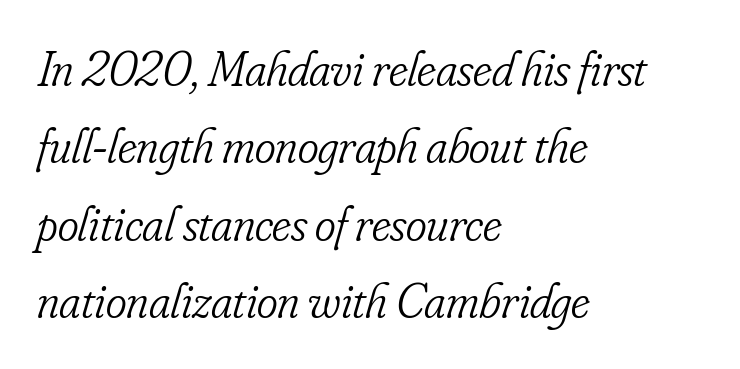
The image shows 50 px light, condensed serif type, italic (leaning right); set left-aligned, normal line spacing (1.55x), normal letter spacing, not underlined; low stroke contrast and a small x-height.
